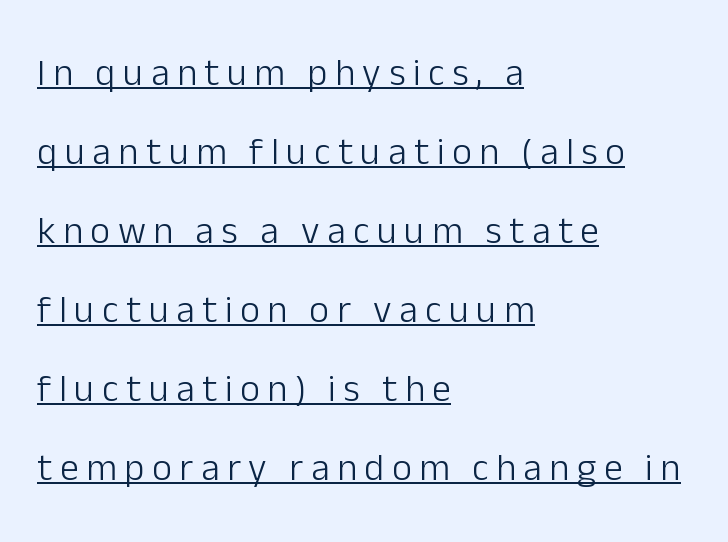
{"serif": "no", "italic": "no", "bold": "no", "weight": "light", "width": "normal", "stroke_contrast": "low", "x_height": "medium", "monospaced": "no", "underline": "yes", "align": "left", "line_spacing": "loose", "line_spacing_ratio": 2.08, "letter_spacing": "wide", "letter_spacing_em": 0.2, "glyph_px": 38}
